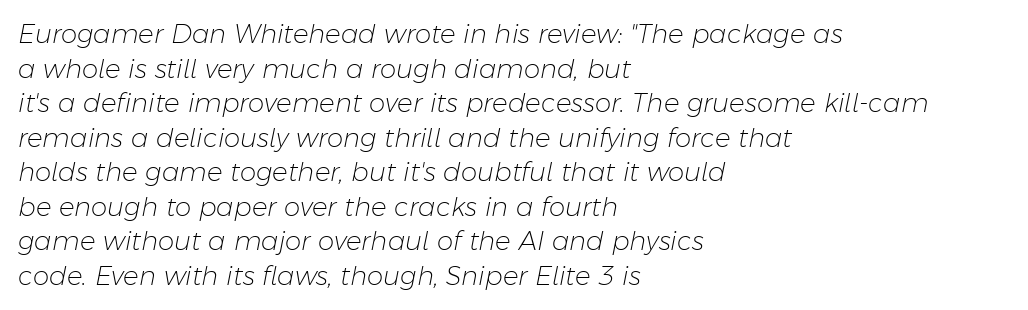
The image shows 26 px text type, italic (leaning right); set left-aligned, normal line spacing (1.33x), normal letter spacing, not underlined.
